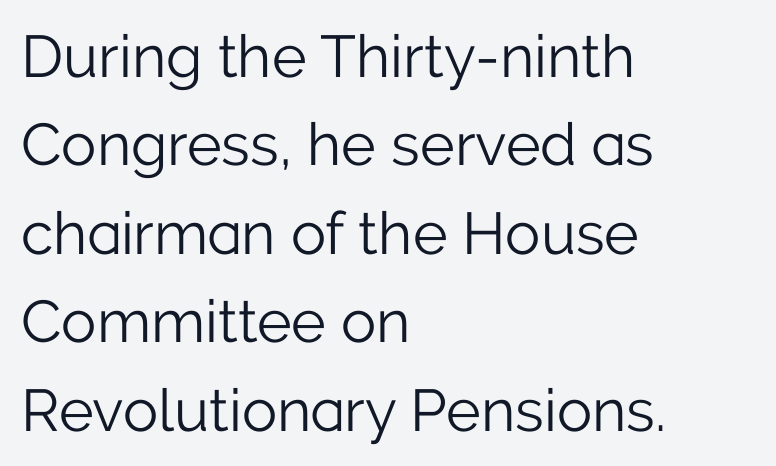
Q: Is the text bold? A: No.
Q: Is the text italic (slanted)? A: No, it is upright.
Q: Is the typeface a serif or a sans-serif typeface? A: Sans-serif.
Q: Is the text underlined? A: No.
Q: How is the paragraph aligned? A: Left-aligned.
Q: Is the spacing between letters normal or unusually wide? A: Normal.
Q: Is the spacing between lines tight, normal or loose? A: Normal.
Q: Width (condensed, normal, or wide)? A: Normal.
Q: Stroke contrast? A: Low.
Q: x-height? A: Medium.
Q: Monospaced? A: No.
